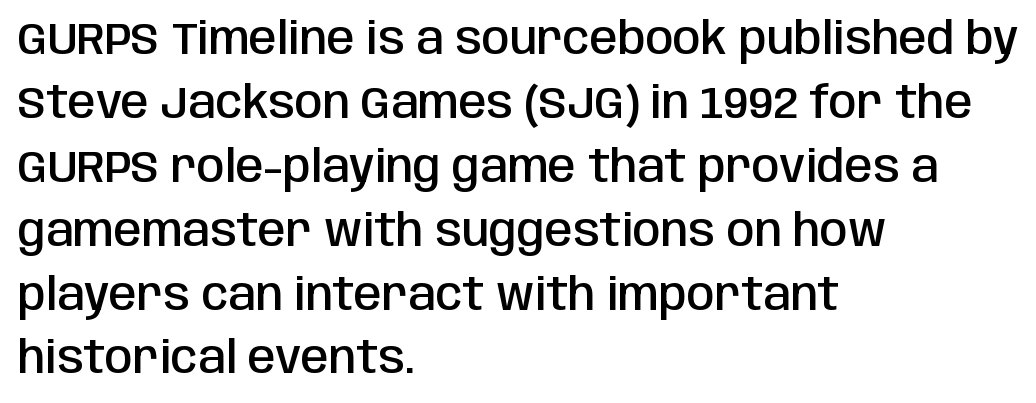
Q: Is the text bold? A: Semi-bold.
Q: Is the text italic (slanted)? A: No, it is upright.
Q: Is the typeface a serif or a sans-serif typeface? A: Sans-serif.
Q: Is the text underlined? A: No.
Q: How is the paragraph aligned? A: Left-aligned.
Q: Is the spacing between letters normal or unusually wide? A: Normal.
Q: Is the spacing between lines tight, normal or loose? A: Normal.
Q: Width (condensed, normal, or wide)? A: Condensed.
Q: Stroke contrast? A: Low.
Q: x-height? A: Large.
Q: Monospaced? A: No.
